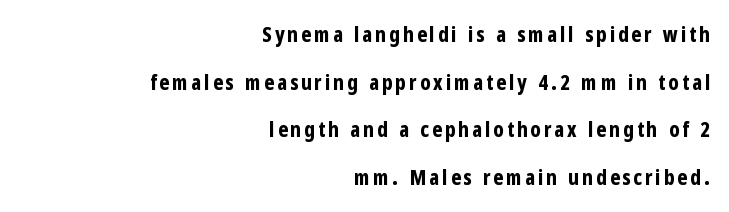
Check under the words: just untouched page. This sample trades compactness for vertical openness between lines. Does the copy run flush right? Yes — the right margin is perfectly even. Nope, not italic — everything's standing straight. Emphasis by weight is at full strength: bold.
